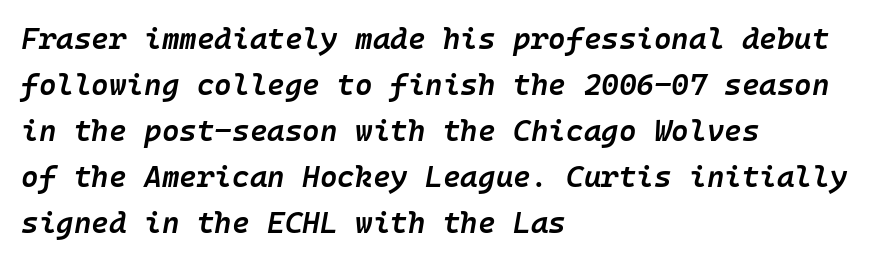
Q: Is the text bold? A: Semi-bold.
Q: Is the text italic (slanted)? A: Yes, it leans right by about 10 degrees.
Q: Is the text underlined? A: No.
Q: How is the paragraph aligned? A: Left-aligned.
Q: Is the spacing between letters normal or unusually wide? A: Normal.
Q: Is the spacing between lines tight, normal or loose? A: Normal.
Q: Width (condensed, normal, or wide)? A: Normal.
Q: Stroke contrast? A: Low.
Q: x-height? A: Medium.
